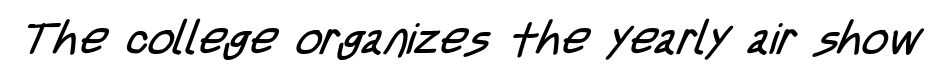
Q: Is the text bold? A: No.
Q: Is the typeface a serif or a sans-serif typeface? A: Sans-serif.
Q: Is the text underlined? A: No.
Q: Is the spacing between letters normal or unusually wide? A: Normal.
Q: Width (condensed, normal, or wide)? A: Condensed.
Q: Stroke contrast? A: Low.
Q: x-height? A: Large.
Q: Monospaced? A: No.
